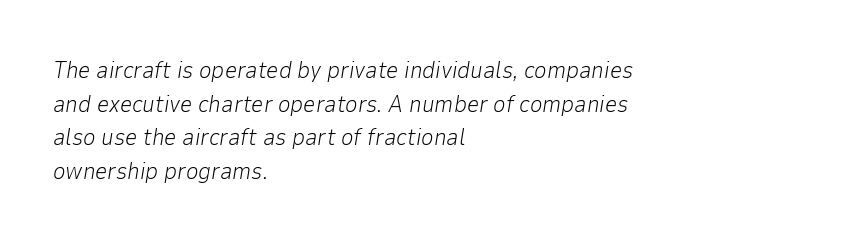
The image shows 24 px text type, italic (leaning right); set left-aligned, normal line spacing (1.4x), normal letter spacing, not underlined.
